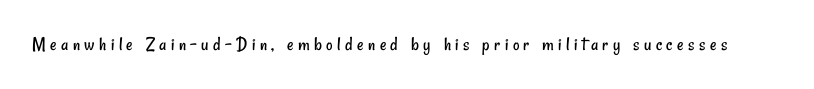
The image shows 20 px text type; set unusually wide letter spacing (+0.22 em), not underlined.
